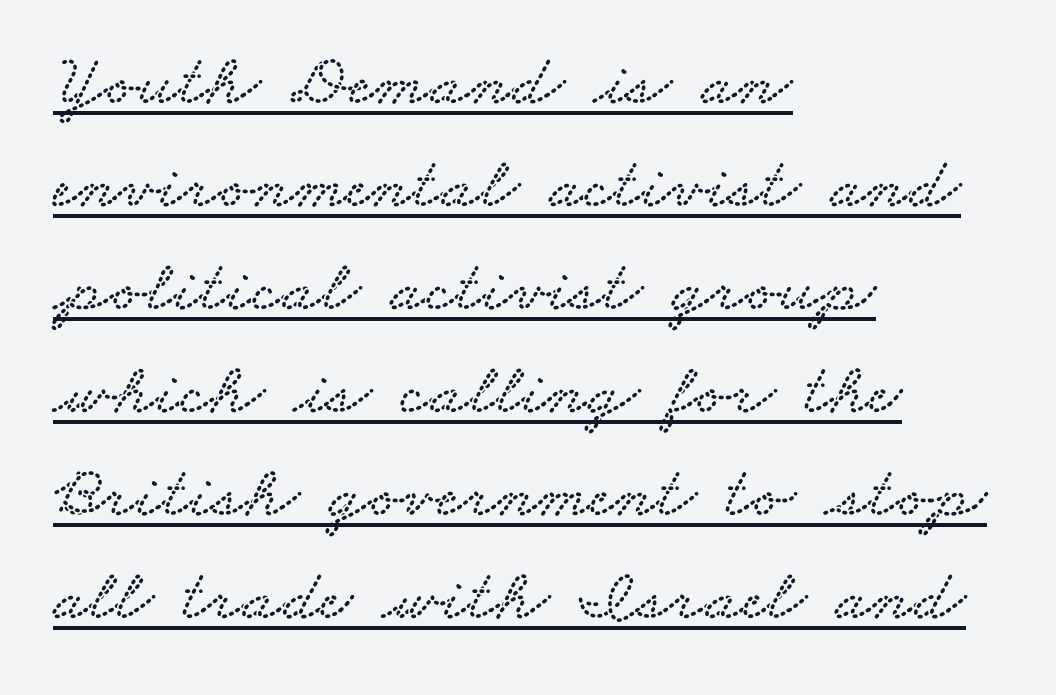
{"serif": "yes", "width": "wide", "stroke_contrast": "low", "x_height": "small", "monospaced": "no", "underline": "yes", "align": "left", "line_spacing": "normal", "line_spacing_ratio": 1.41, "letter_spacing": "normal", "letter_spacing_em": 0.0, "glyph_px": 73}
